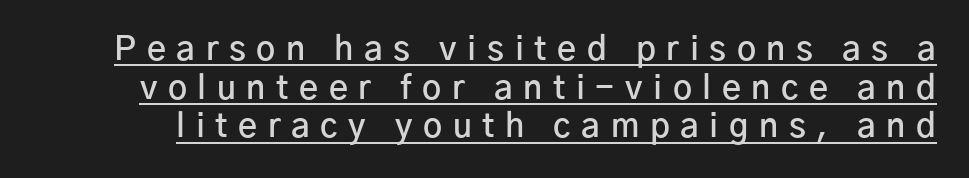
Q: Is the text bold? A: Semi-bold.
Q: Is the text italic (slanted)? A: No, it is upright.
Q: Is the typeface a serif or a sans-serif typeface? A: Sans-serif.
Q: Is the text underlined? A: Yes.
Q: Is the spacing between letters normal or unusually wide? A: Unusually wide.
Q: Width (condensed, normal, or wide)? A: Normal.
Q: Stroke contrast? A: Low.
Q: x-height? A: Medium.
Q: Monospaced? A: No.
